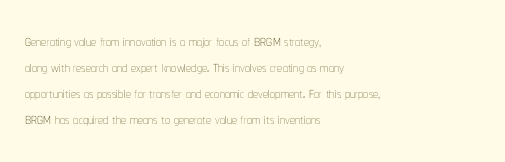
Q: Is the text bold? A: No.
Q: Is the text italic (slanted)? A: No, it is upright.
Q: Is the text underlined? A: No.
Q: How is the paragraph aligned? A: Left-aligned.
Q: Is the spacing between letters normal or unusually wide? A: Normal.
Q: Is the spacing between lines tight, normal or loose? A: Normal.
